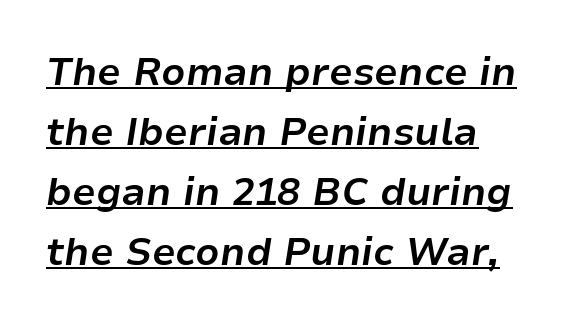
The image shows 38 px bold type, italic (leaning right); set left-aligned, normal line spacing (1.58x), normal letter spacing, underlined; low stroke contrast and a medium x-height.
